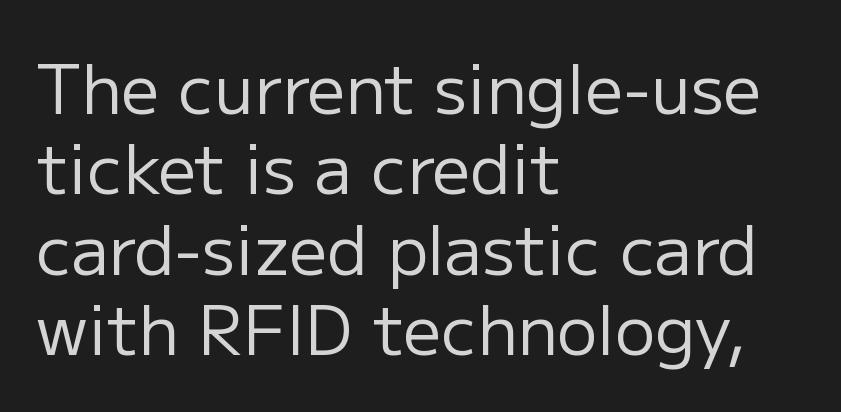
Q: Is the text bold? A: No.
Q: Is the text italic (slanted)? A: No, it is upright.
Q: Is the typeface a serif or a sans-serif typeface? A: Sans-serif.
Q: Is the text underlined? A: No.
Q: How is the paragraph aligned? A: Left-aligned.
Q: Is the spacing between letters normal or unusually wide? A: Normal.
Q: Width (condensed, normal, or wide)? A: Normal.
Q: Stroke contrast? A: Low.
Q: x-height? A: Medium.
Q: Monospaced? A: No.
